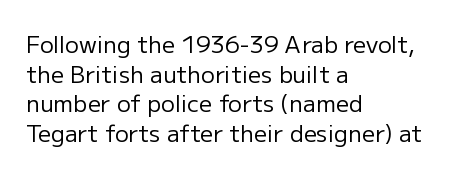
The image shows 23 px text type, upright; set left-aligned, normal line spacing (1.29x), normal letter spacing, not underlined.
